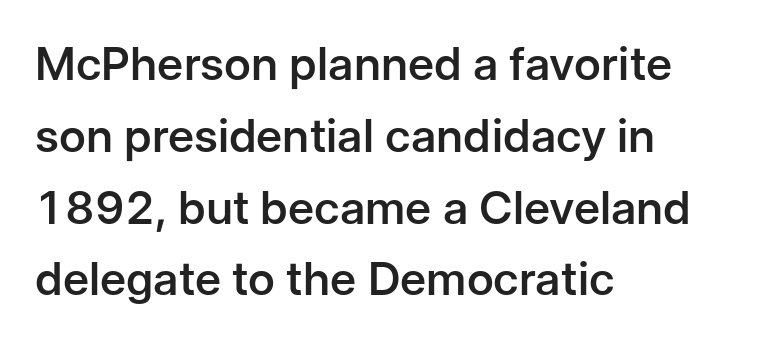
Q: Is the text bold? A: Semi-bold.
Q: Is the text italic (slanted)? A: No, it is upright.
Q: Is the typeface a serif or a sans-serif typeface? A: Sans-serif.
Q: Is the text underlined? A: No.
Q: How is the paragraph aligned? A: Left-aligned.
Q: Is the spacing between letters normal or unusually wide? A: Normal.
Q: Is the spacing between lines tight, normal or loose? A: Normal.
Q: Width (condensed, normal, or wide)? A: Normal.
Q: Stroke contrast? A: Low.
Q: x-height? A: Medium.
Q: Monospaced? A: No.
